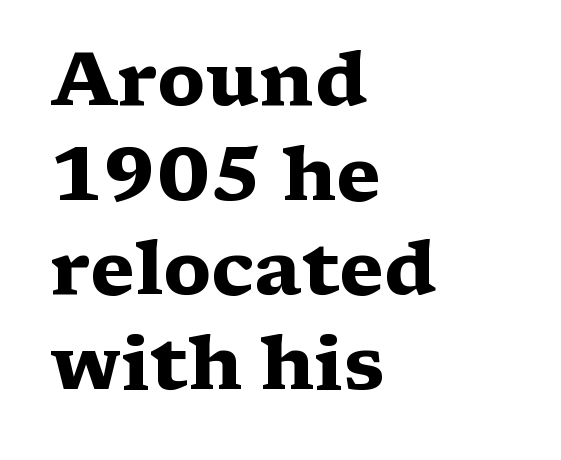
The image shows 74 px heavy, wide serif type, upright; set left-aligned, normal line spacing (1.28x), normal letter spacing, not underlined; medium stroke contrast and a medium x-height.
